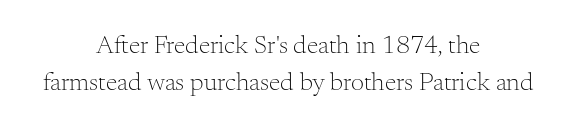
{"italic": "no", "bold": "no", "underline": "no", "align": "center", "line_spacing": "normal", "line_spacing_ratio": 1.42, "letter_spacing": "normal", "letter_spacing_em": 0.0, "glyph_px": 26}
